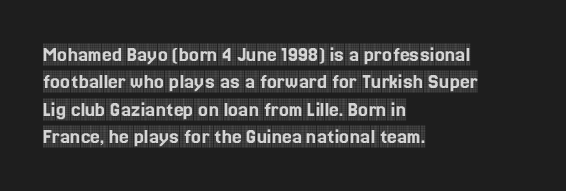
{"italic": "no", "underline": "no", "align": "left", "line_spacing_ratio": 1.24, "letter_spacing": "normal", "letter_spacing_em": 0.0, "glyph_px": 22}
